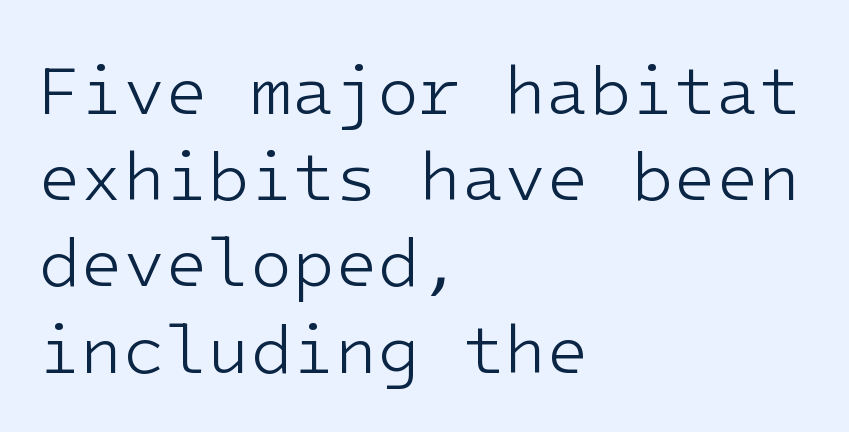
{"serif": "no", "italic": "no", "bold": "no", "weight": "light", "width": "normal", "stroke_contrast": "low", "x_height": "medium", "monospaced": "yes", "underline": "no", "align": "left", "line_spacing": "normal", "line_spacing_ratio": 1.25, "letter_spacing": "normal", "letter_spacing_em": 0.0, "glyph_px": 69}
